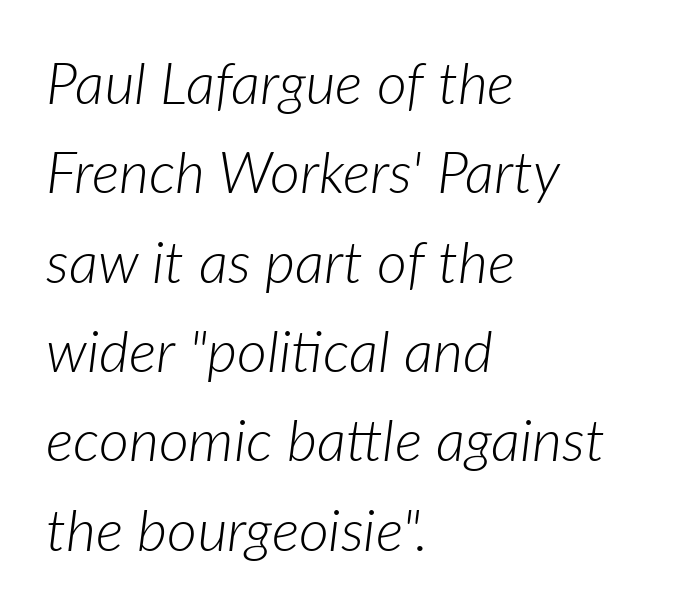
{"italic": "yes", "lean": "right", "slant_degrees": 7, "bold": "no", "weight": "light", "width": "normal", "stroke_contrast": "low", "x_height": "medium", "monospaced": "no", "underline": "no", "align": "left", "line_spacing": "normal", "line_spacing_ratio": 1.54, "letter_spacing": "normal", "letter_spacing_em": 0.0, "glyph_px": 58}
